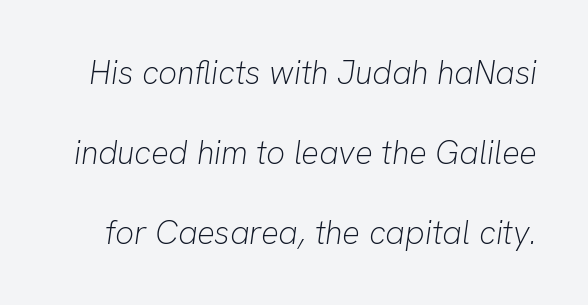
{"italic": "yes", "lean": "right", "slant_degrees": 8, "bold": "no", "weight": "light", "width": "normal", "stroke_contrast": "low", "x_height": "medium", "monospaced": "no", "underline": "no", "line_spacing": "loose", "line_spacing_ratio": 2.42, "letter_spacing": "normal", "letter_spacing_em": 0.0, "glyph_px": 33}
